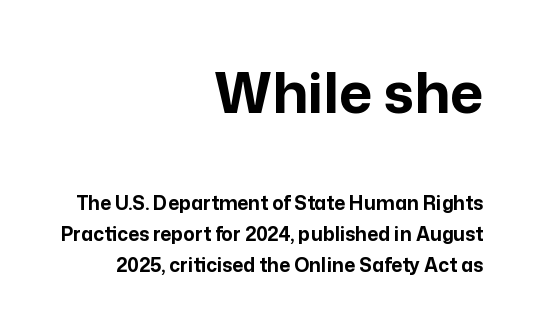
{"serif": "no", "italic": "no", "bold": "yes", "weight": "bold", "width": "normal", "stroke_contrast": "low", "x_height": "medium", "monospaced": "no", "underline": "no", "align": "right", "line_spacing": "normal", "line_spacing_ratio": 1.64, "letter_spacing": "normal", "letter_spacing_em": 0.0, "larger_block": "first", "size_ratio": 3.0, "glyph_px": 57}
